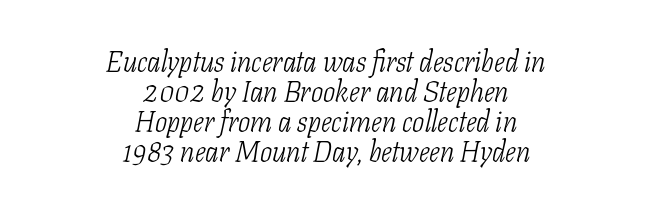
Q: Is the text bold? A: No.
Q: Is the text italic (slanted)? A: Yes, it leans right by about 11 degrees.
Q: Is the typeface a serif or a sans-serif typeface? A: Serif.
Q: Is the text underlined? A: No.
Q: How is the paragraph aligned? A: Centered.
Q: Is the spacing between letters normal or unusually wide? A: Normal.
Q: Is the spacing between lines tight, normal or loose? A: Tight.
Q: Width (condensed, normal, or wide)? A: Condensed.
Q: Stroke contrast? A: Low.
Q: x-height? A: Medium.
Q: Monospaced? A: No.
